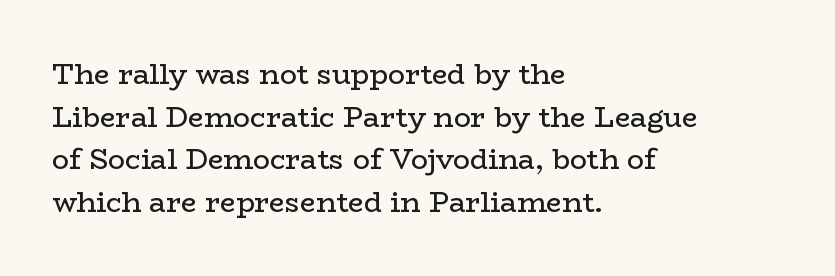
Every character sits straight up, as roman type does. Examine the stroke ends and you'll spot serifs. Compared with typical paragraphs, the rows here are spaced about the same. Do the characters align in a grid? No, the font is proportional.
